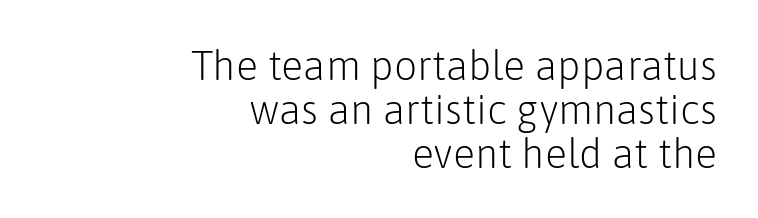
{"serif": "no", "italic": "no", "bold": "no", "weight": "light", "width": "normal", "stroke_contrast": "low", "x_height": "medium", "monospaced": "no", "underline": "no", "align": "right", "line_spacing": "tight", "line_spacing_ratio": 1.07, "letter_spacing": "normal", "letter_spacing_em": 0.0, "glyph_px": 41}
